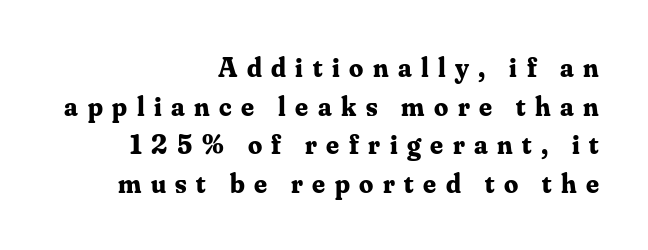
{"serif": "yes", "italic": "no", "bold": "yes", "weight": "bold", "width": "normal", "stroke_contrast": "medium", "x_height": "small", "monospaced": "no", "underline": "no", "align": "right", "line_spacing": "normal", "line_spacing_ratio": 1.38, "letter_spacing": "wide", "letter_spacing_em": 0.34, "glyph_px": 28}
